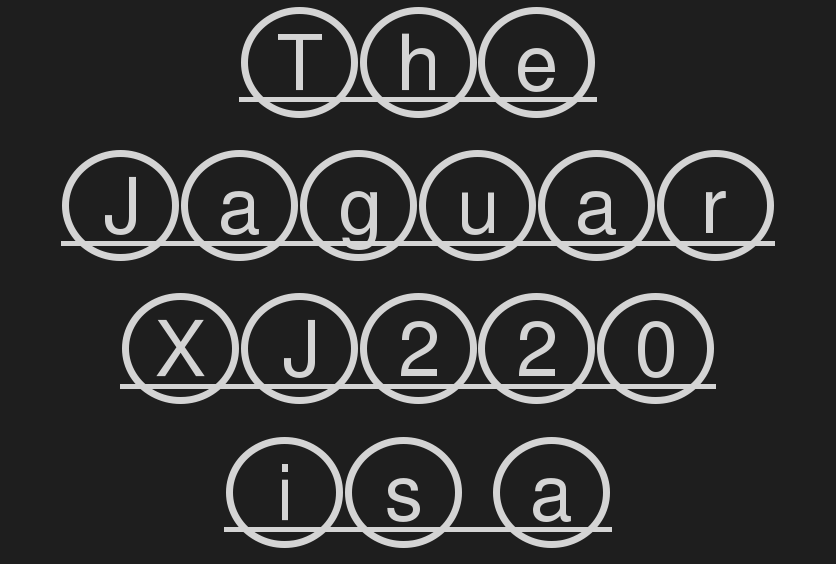
Q: Is the text italic (slanted)? A: No, it is upright.
Q: Is the text underlined? A: Yes.
Q: How is the paragraph aligned? A: Centered.
Q: Is the spacing between letters normal or unusually wide? A: Normal.
Q: Width (condensed, normal, or wide)? A: Wide.
Q: x-height? A: Large.
